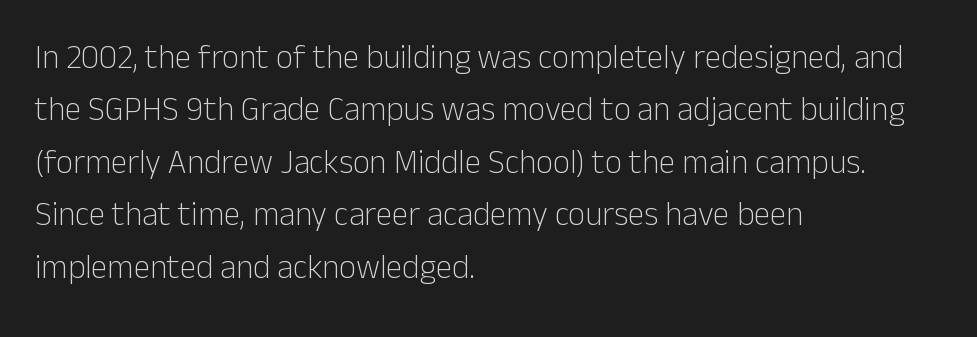
{"serif": "no", "italic": "no", "bold": "no", "weight": "light", "width": "normal", "stroke_contrast": "low", "x_height": "medium", "monospaced": "no", "underline": "no", "align": "left", "line_spacing": "normal", "line_spacing_ratio": 1.59, "letter_spacing": "normal", "letter_spacing_em": 0.0, "glyph_px": 33}
